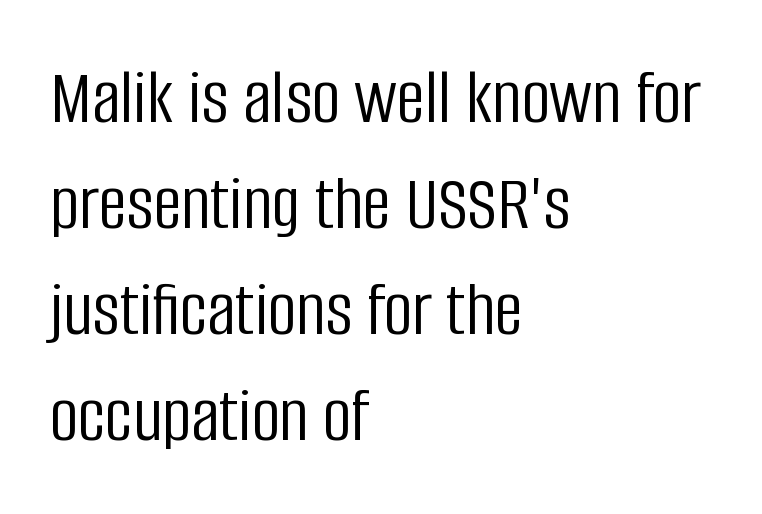
{"serif": "no", "italic": "no", "bold": "no", "weight": "light", "width": "condensed", "stroke_contrast": "low", "x_height": "large", "monospaced": "no", "underline": "no", "align": "left", "line_spacing": "normal", "line_spacing_ratio": 1.34, "letter_spacing": "normal", "letter_spacing_em": 0.0, "glyph_px": 79}
